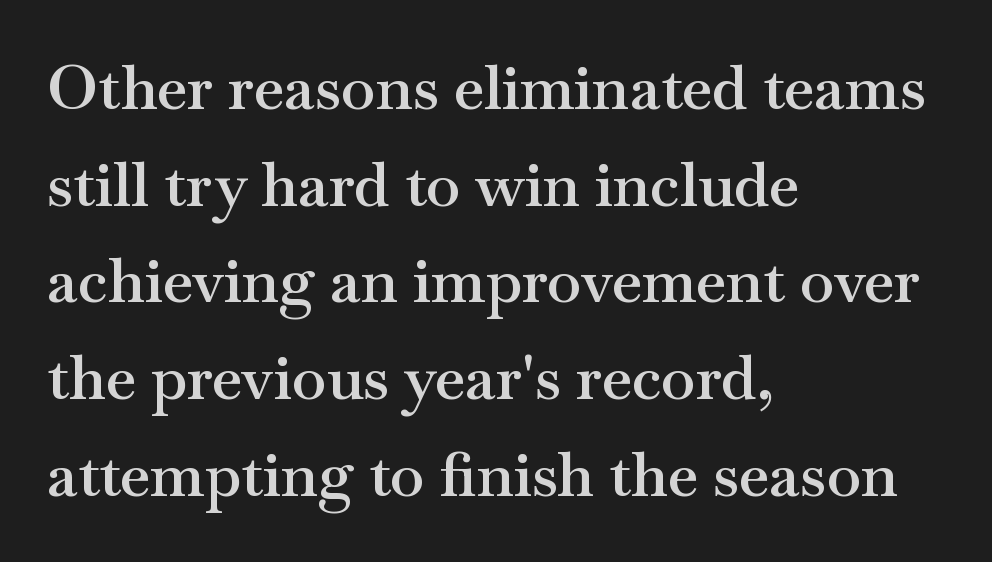
{"serif": "yes", "italic": "no", "bold": "semi", "weight": "semibold", "width": "wide", "stroke_contrast": "medium", "x_height": "small", "monospaced": "no", "underline": "no", "align": "left", "line_spacing": "normal", "line_spacing_ratio": 1.56, "letter_spacing": "normal", "letter_spacing_em": 0.0, "glyph_px": 62}
